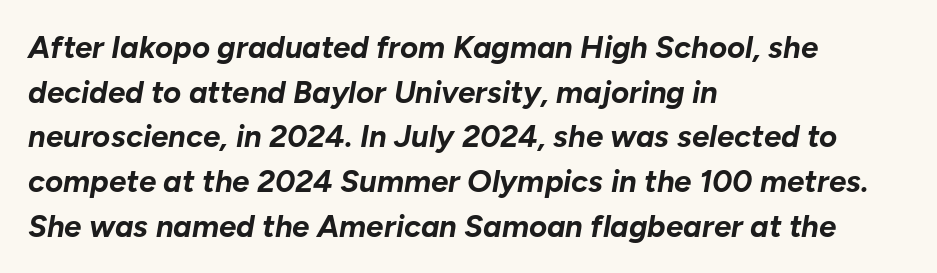
The image shows 31 px bold type, italic (leaning right); set left-aligned, normal line spacing (1.44x), normal letter spacing, not underlined; low stroke contrast and a medium x-height.
